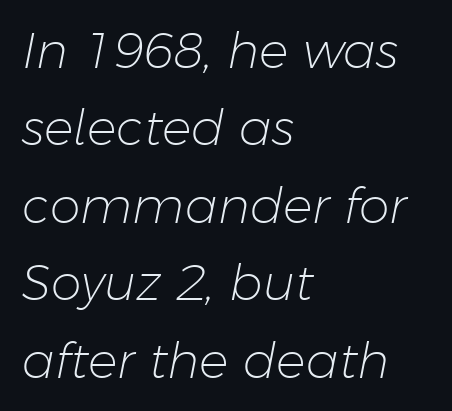
{"italic": "yes", "lean": "right", "slant_degrees": 11, "bold": "no", "weight": "light", "width": "normal", "stroke_contrast": "low", "x_height": "medium", "monospaced": "no", "underline": "no", "align": "left", "line_spacing": "normal", "line_spacing_ratio": 1.58, "letter_spacing": "normal", "letter_spacing_em": 0.0, "glyph_px": 49}
